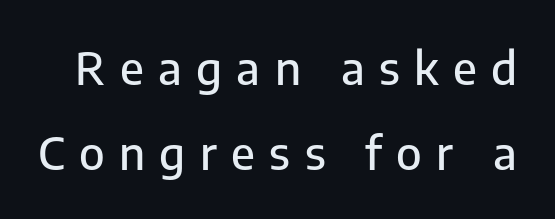
The image shows 45 px sans-serif type, upright; set loose line spacing (1.9x), unusually wide letter spacing (+0.32 em), not underlined; low stroke contrast and a medium x-height.
